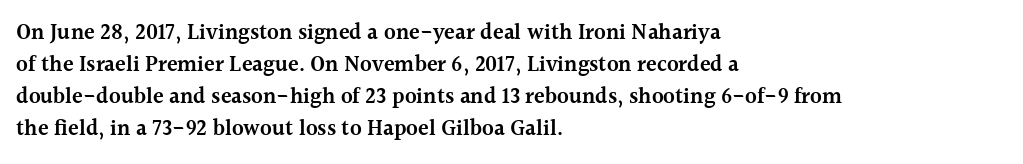
The image shows 22 px text type, upright; set left-aligned, normal line spacing (1.46x), normal letter spacing, not underlined.
